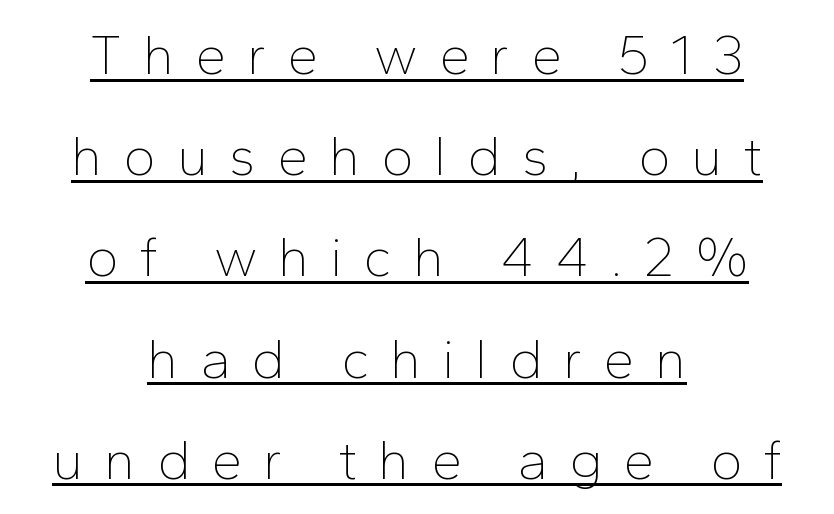
{"serif": "no", "italic": "no", "bold": "no", "weight": "thin", "width": "normal", "stroke_contrast": "low", "x_height": "medium", "monospaced": "no", "underline": "yes", "align": "center", "line_spacing_ratio": 1.84, "letter_spacing": "wide", "letter_spacing_em": 0.38, "glyph_px": 55}
